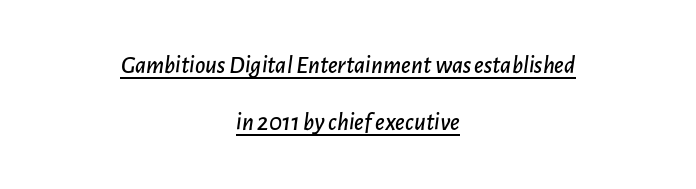
{"italic": "yes", "lean": "right", "slant_degrees": 7, "underline": "yes", "align": "center", "line_spacing": "loose", "line_spacing_ratio": 2.3, "letter_spacing": "normal", "letter_spacing_em": 0.0, "glyph_px": 25}
